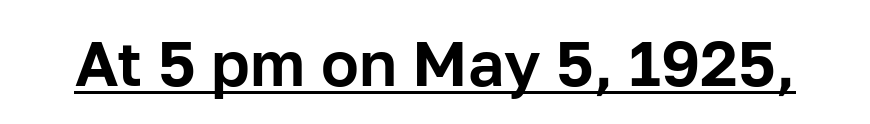
Honestly, the letter spacing is just normal — you wouldn't notice it. The font's upright variant was chosen for this text. This sample uses a sans-serif face. The lettering is marked with a stroke running underneath it. Here the designer chose a conventional face with non-uniform glyph widths.
